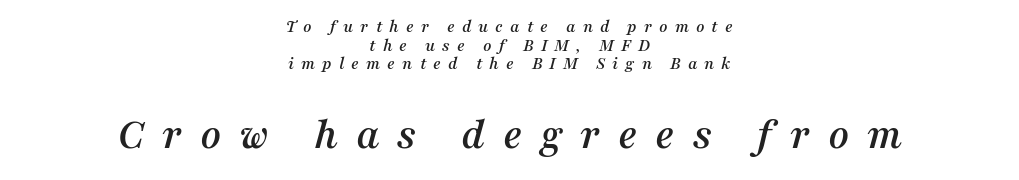
The horizontal fit of the characters is loose and conspicuously gappy. Note: smaller setting up top, larger setting below. This sample has the flowing, uneven cadence of proportional lettering. The typeface chosen for these lines features serifs.
